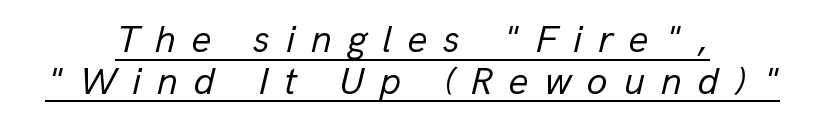
{"italic": "yes", "lean": "right", "slant_degrees": 13, "bold": "no", "weight": "regular", "width": "normal", "stroke_contrast": "low", "x_height": "medium", "monospaced": "no", "underline": "yes", "align": "center", "line_spacing": "tight", "line_spacing_ratio": 1.07, "letter_spacing": "wide", "letter_spacing_em": 0.4, "glyph_px": 39}
